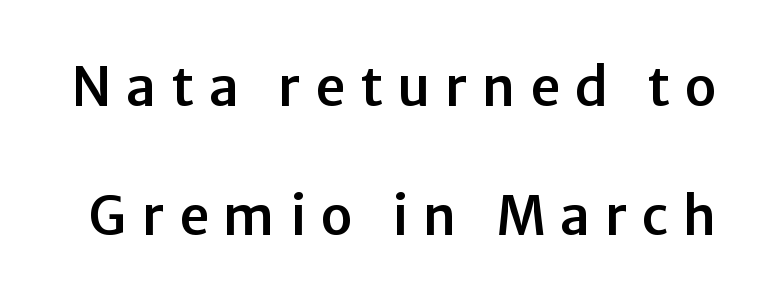
{"serif": "no", "italic": "no", "width": "normal", "stroke_contrast": "low", "x_height": "medium", "monospaced": "no", "underline": "no", "line_spacing": "loose", "line_spacing_ratio": 2.43, "letter_spacing": "wide", "letter_spacing_em": 0.28, "glyph_px": 53}
